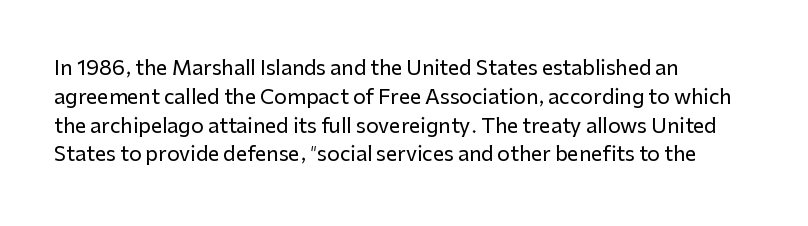
The image shows 20 px text type, upright; set left-aligned, normal line spacing (1.44x), normal letter spacing, not underlined.
